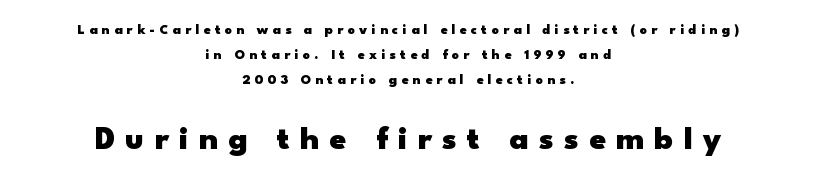
{"serif": "no", "italic": "no", "bold": "yes", "weight": "heavy", "width": "wide", "stroke_contrast": "low", "x_height": "small", "monospaced": "no", "underline": "no", "align": "center", "line_spacing_ratio": 1.77, "letter_spacing": "wide", "letter_spacing_em": 0.31, "larger_block": "second", "size_ratio": 2.36, "glyph_px": 33}
